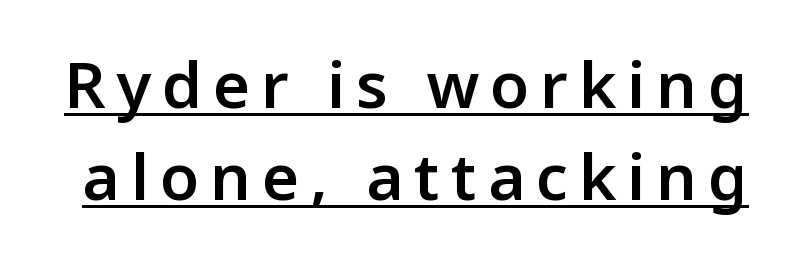
The image shows 64 px semibold sans-serif type, upright; set normal line spacing (1.44x), underlined; low stroke contrast and a medium x-height.
